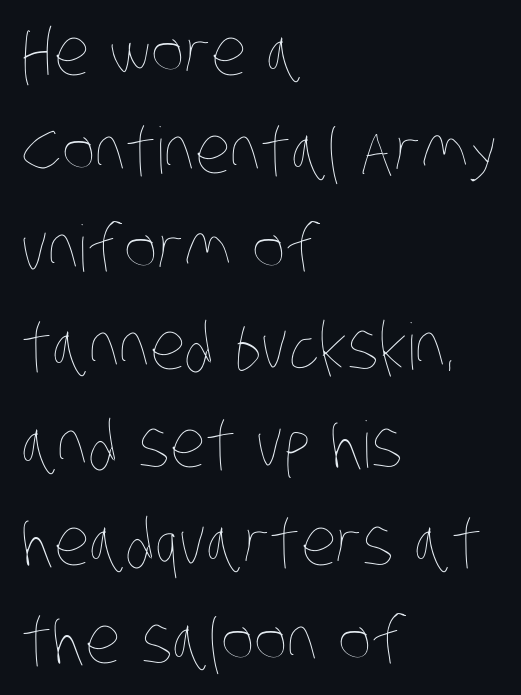
The image shows 64 px thin, condensed type; set left-aligned, normal line spacing (1.53x), normal letter spacing, not underlined; low stroke contrast and a large x-height.
